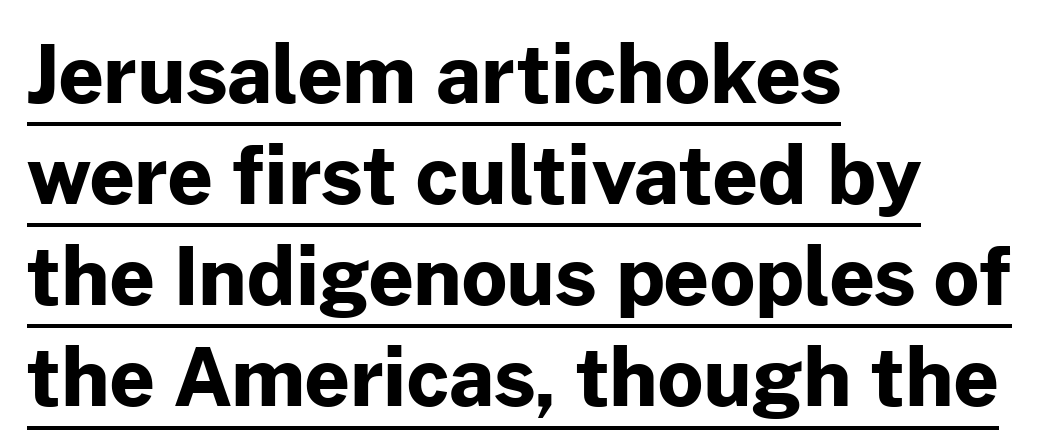
The image shows 79 px bold sans-serif type, upright; set left-aligned, normal line spacing (1.28x), normal letter spacing, underlined; low stroke contrast and a medium x-height.
